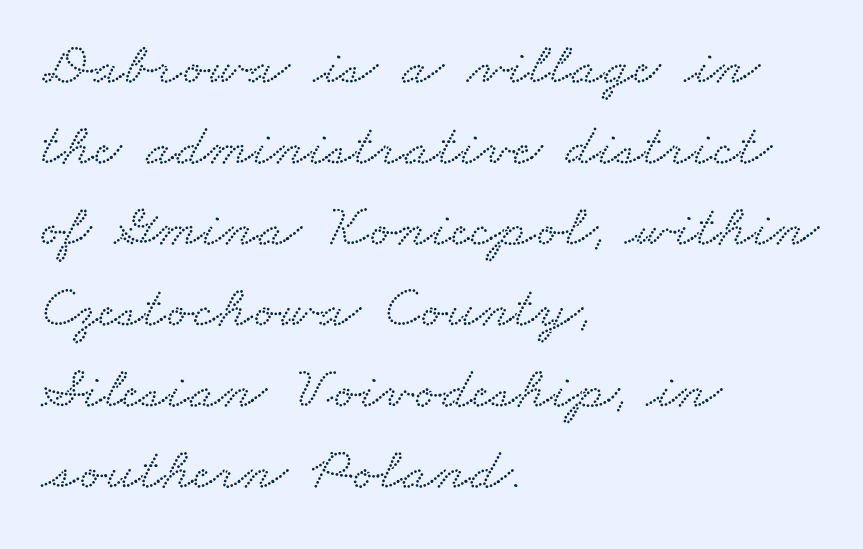
Q: Is the typeface a serif or a sans-serif typeface? A: Serif.
Q: Is the text underlined? A: No.
Q: How is the paragraph aligned? A: Left-aligned.
Q: Is the spacing between letters normal or unusually wide? A: Normal.
Q: Is the spacing between lines tight, normal or loose? A: Normal.
Q: Width (condensed, normal, or wide)? A: Wide.
Q: Stroke contrast? A: Low.
Q: x-height? A: Small.
Q: Monospaced? A: No.
